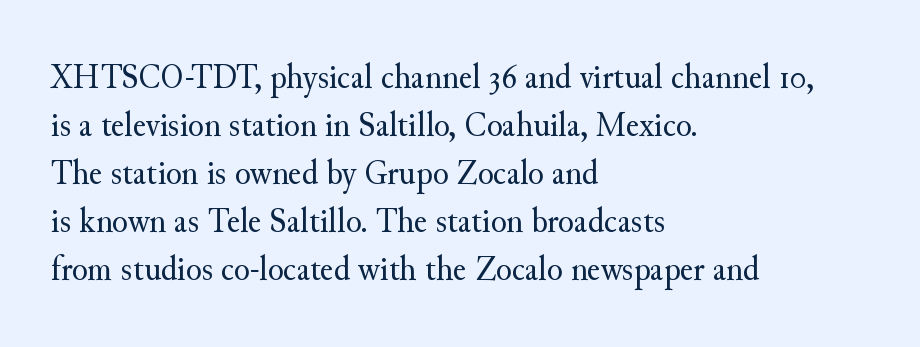
Q: Is the text bold? A: No.
Q: Is the text italic (slanted)? A: No, it is upright.
Q: Is the typeface a serif or a sans-serif typeface? A: Serif.
Q: Is the text underlined? A: No.
Q: How is the paragraph aligned? A: Left-aligned.
Q: Is the spacing between letters normal or unusually wide? A: Normal.
Q: Is the spacing between lines tight, normal or loose? A: Normal.
Q: Width (condensed, normal, or wide)? A: Normal.
Q: Stroke contrast? A: Medium.
Q: x-height? A: Small.
Q: Monospaced? A: No.
